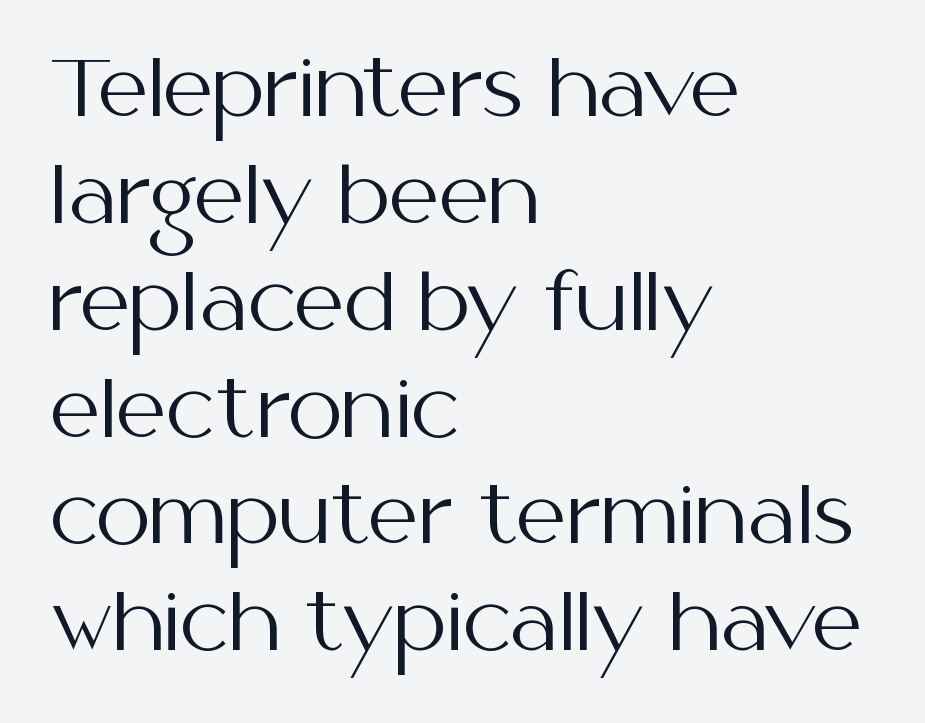
Q: Is the text bold? A: No.
Q: Is the text italic (slanted)? A: No, it is upright.
Q: Is the typeface a serif or a sans-serif typeface? A: Sans-serif.
Q: Is the text underlined? A: No.
Q: How is the paragraph aligned? A: Left-aligned.
Q: Is the spacing between letters normal or unusually wide? A: Normal.
Q: Is the spacing between lines tight, normal or loose? A: Normal.
Q: Width (condensed, normal, or wide)? A: Normal.
Q: Stroke contrast? A: Medium.
Q: x-height? A: Medium.
Q: Monospaced? A: No.
